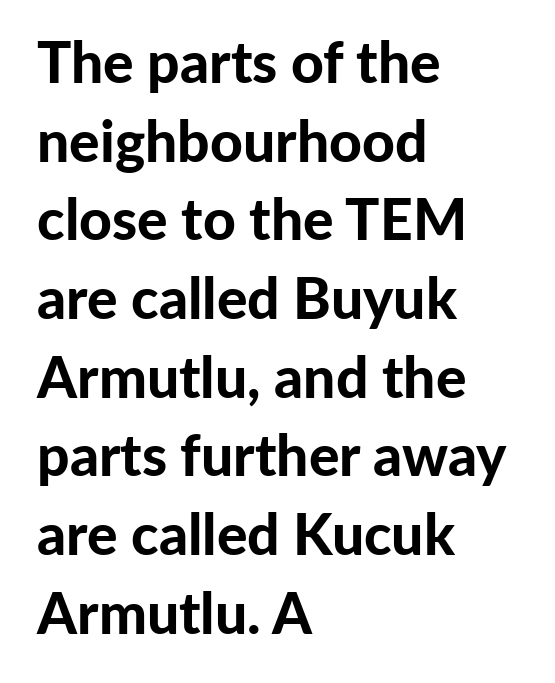
{"serif": "no", "italic": "no", "bold": "yes", "weight": "bold", "width": "normal", "stroke_contrast": "low", "x_height": "medium", "monospaced": "no", "underline": "no", "align": "left", "line_spacing": "normal", "line_spacing_ratio": 1.38, "letter_spacing": "normal", "letter_spacing_em": 0.0, "glyph_px": 57}
